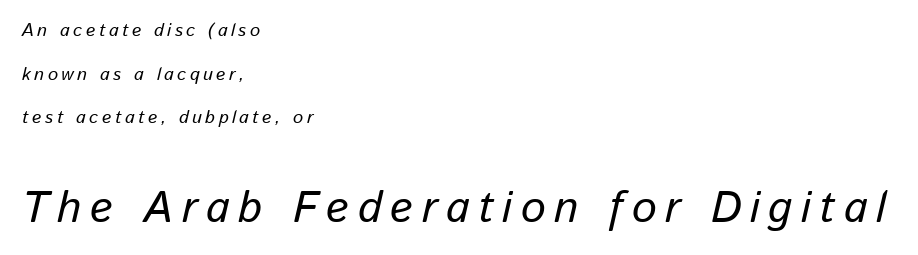
If you drew a line through each stem, it would be angled. The zone under the glyphs is completely vacant. A typesetter would call this leading open, well beyond the default. Size hierarchy here favors the trailing block over the leading one. Note the varied advance widths — an 'i' is clearly narrower than an 'm'. Typeset ragged right — the left edge is the straight one.
